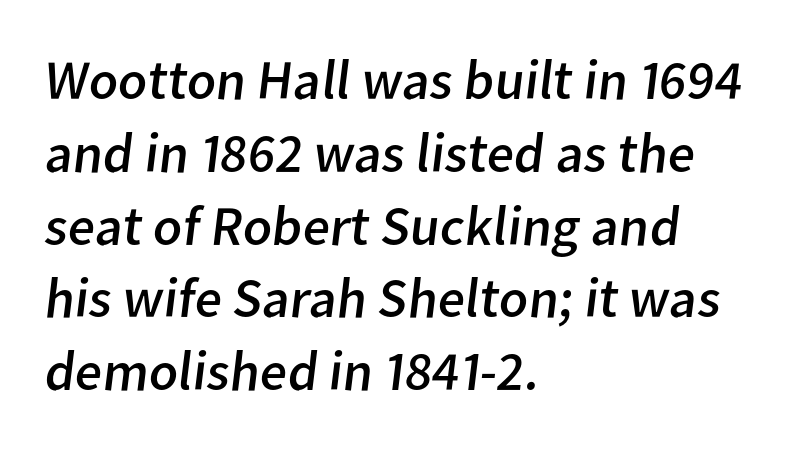
The image shows 56 px regular-weight sans-serif type; set left-aligned, normal line spacing (1.3x), normal letter spacing, not underlined; low stroke contrast and a medium x-height.
